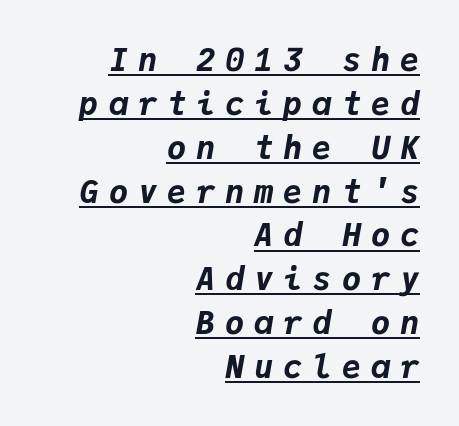
Slant detected: the letters are inclined. The space between consecutive lines is moderate. Set as a true bold cut, around the 700 mark. Substantial extra tracking has been applied to these lines.
